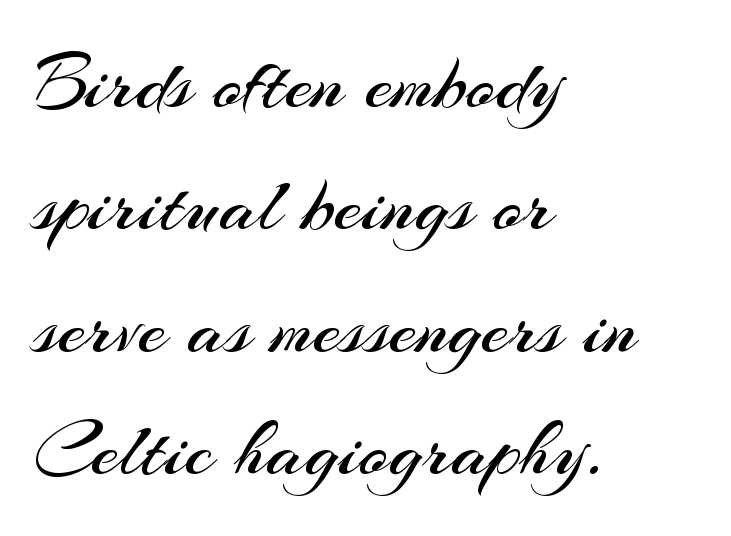
This sample has the flowing, uneven cadence of proportional lettering. Vertically, the passage feels balanced, rows spaced as you'd expect. In terms of letterform style, serifs are entirely absent. The font is comparable to plain body text, perhaps lighter. These lines keep a tight, regular rhythm from letter to letter.
